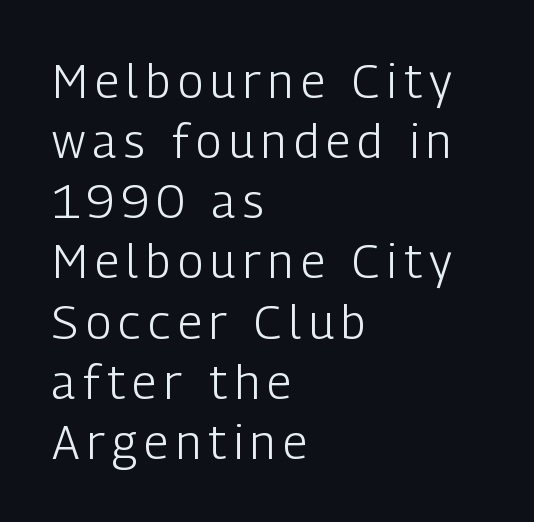
{"serif": "no", "italic": "no", "bold": "no", "weight": "light", "width": "condensed", "stroke_contrast": "low", "x_height": "medium", "monospaced": "no", "underline": "no", "align": "left", "line_spacing": "normal", "line_spacing_ratio": 1.28, "glyph_px": 47}
